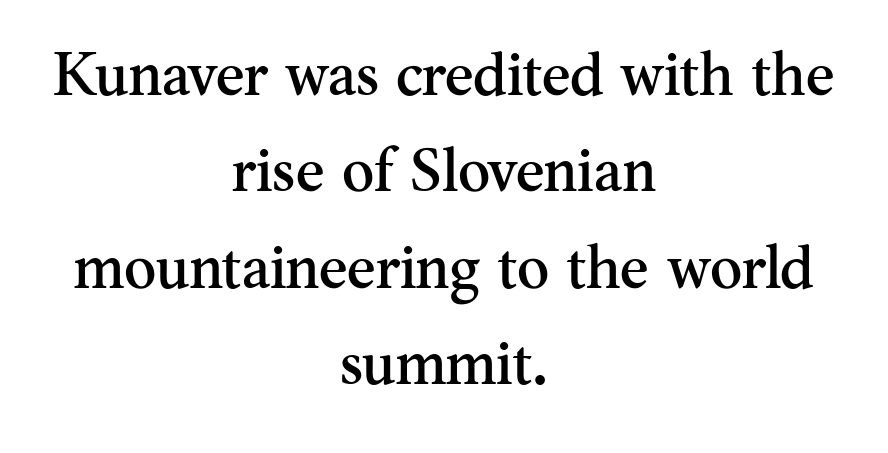
The image shows 61 px serif type, upright; set centered, normal line spacing (1.58x), normal letter spacing, not underlined; medium stroke contrast and a small x-height.
